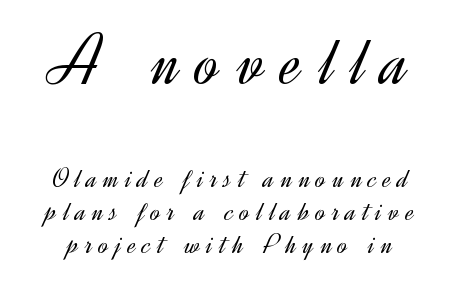
The image shows 73 px light sans-serif type; set centered, tight line spacing (1.14x), unusually wide letter spacing (+0.23 em), not underlined; the first (top) block is 2.52x larger; a small x-height.
